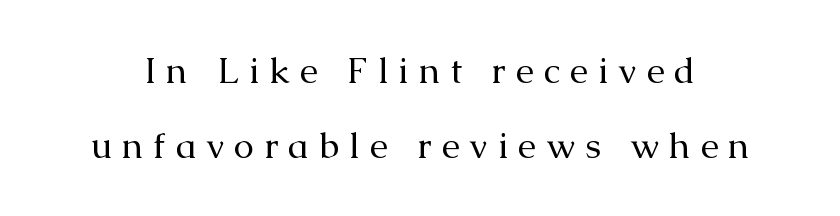
{"serif": "yes", "italic": "no", "bold": "no", "weight": "regular", "width": "normal", "stroke_contrast": "medium", "x_height": "medium", "monospaced": "no", "underline": "no", "line_spacing": "loose", "line_spacing_ratio": 2.08, "letter_spacing": "wide", "letter_spacing_em": 0.28, "glyph_px": 36}
